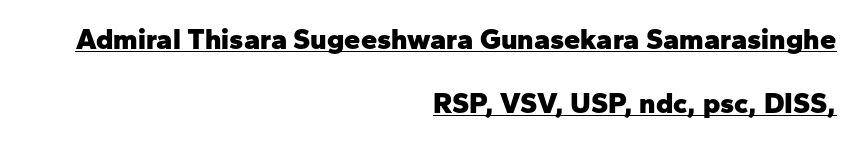
The image shows 29 px heavy sans-serif type, upright; set right-aligned, loose line spacing (2.19x), normal letter spacing, underlined; low stroke contrast and a medium x-height.
